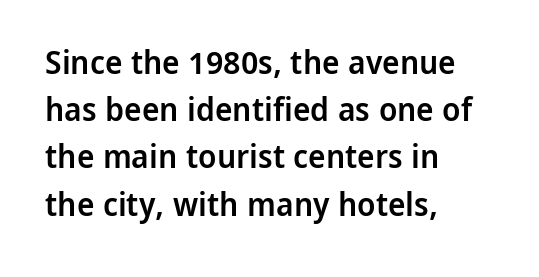
The image shows 33 px semibold sans-serif type, upright; set left-aligned, normal line spacing (1.43x), normal letter spacing, not underlined; low stroke contrast and a medium x-height.
